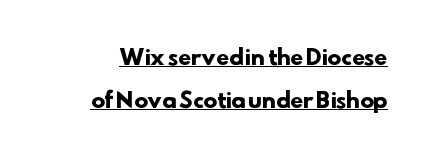
Q: Is the text bold? A: Yes.
Q: Is the text underlined? A: Yes.
Q: Is the spacing between letters normal or unusually wide? A: Normal.
Q: Is the spacing between lines tight, normal or loose? A: Loose.
